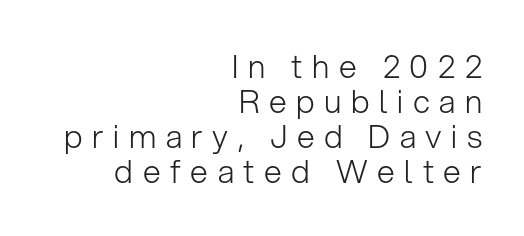
Q: Is the text bold? A: No.
Q: Is the text italic (slanted)? A: No, it is upright.
Q: Is the typeface a serif or a sans-serif typeface? A: Sans-serif.
Q: Is the text underlined? A: No.
Q: How is the paragraph aligned? A: Right-aligned.
Q: Is the spacing between letters normal or unusually wide? A: Unusually wide.
Q: Is the spacing between lines tight, normal or loose? A: Tight.
Q: Width (condensed, normal, or wide)? A: Normal.
Q: Stroke contrast? A: Low.
Q: x-height? A: Medium.
Q: Monospaced? A: No.
